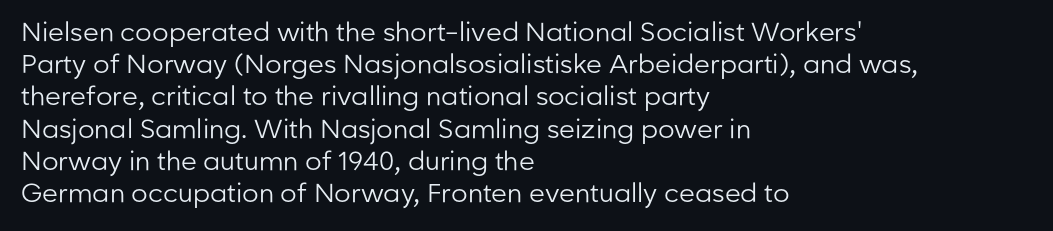
The image shows 26 px text type, upright; set left-aligned, line spacing 1.24x, normal letter spacing, not underlined.
